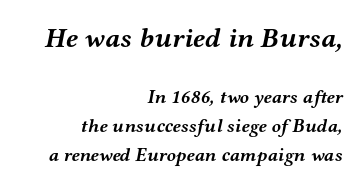
Q: Is the text bold? A: Yes.
Q: Is the text italic (slanted)? A: Yes, it leans right by about 12 degrees.
Q: Is the typeface a serif or a sans-serif typeface? A: Serif.
Q: Is the text underlined? A: No.
Q: How is the paragraph aligned? A: Right-aligned.
Q: Is the spacing between letters normal or unusually wide? A: Normal.
Q: Is the spacing between lines tight, normal or loose? A: Normal.
Q: Which block of text is set in a larger size, the first (top) or the second (bottom)? A: The first (top) one.
Q: Width (condensed, normal, or wide)? A: Wide.
Q: Stroke contrast? A: Medium.
Q: x-height? A: Medium.
Q: Monospaced? A: No.
